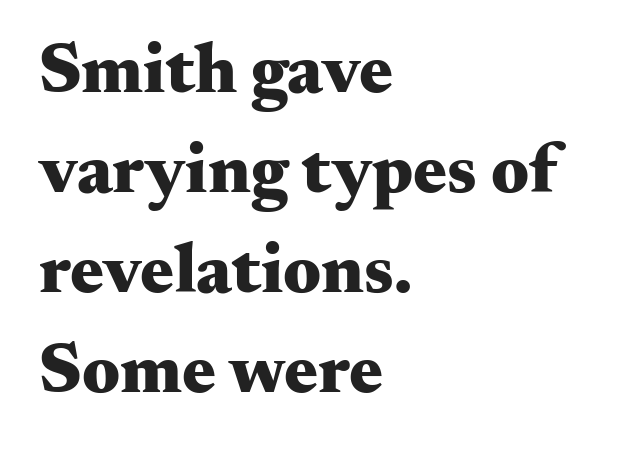
Alignment: flush left. Chunky letters — that's bold for sure. Do the characters align in a grid? No, the font is proportional. A typesetter would label this face a serif.
